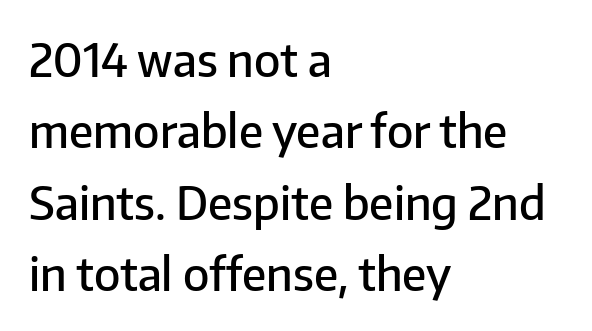
Tracking value appears to be zero — textbook default spacing. Unlike italic type, these characters show no tilt at all. A somewhat darkened texture: the type is semibold rather than bold. Interline gaps are of average width in this sample. This is sans-serif lettering, the kind often seen on screens and signage. The words here are not underlined.
